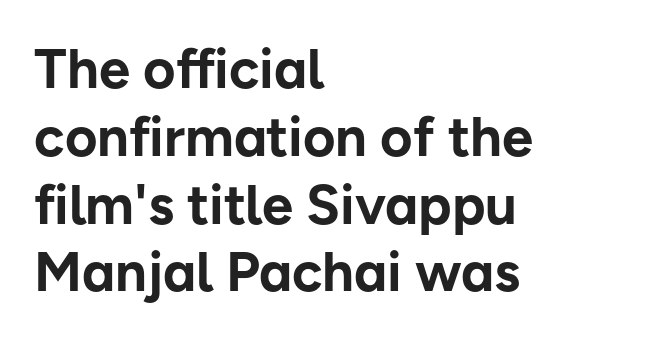
The lettering holds an erect, upright posture throughout. The rendering uses natural spacing where letterforms have individual widths. A dark, heavy texture on the line: the type is bold. This rendering features lettering with no underline. If you drew a ruler down the left edge, every line would touch it.
